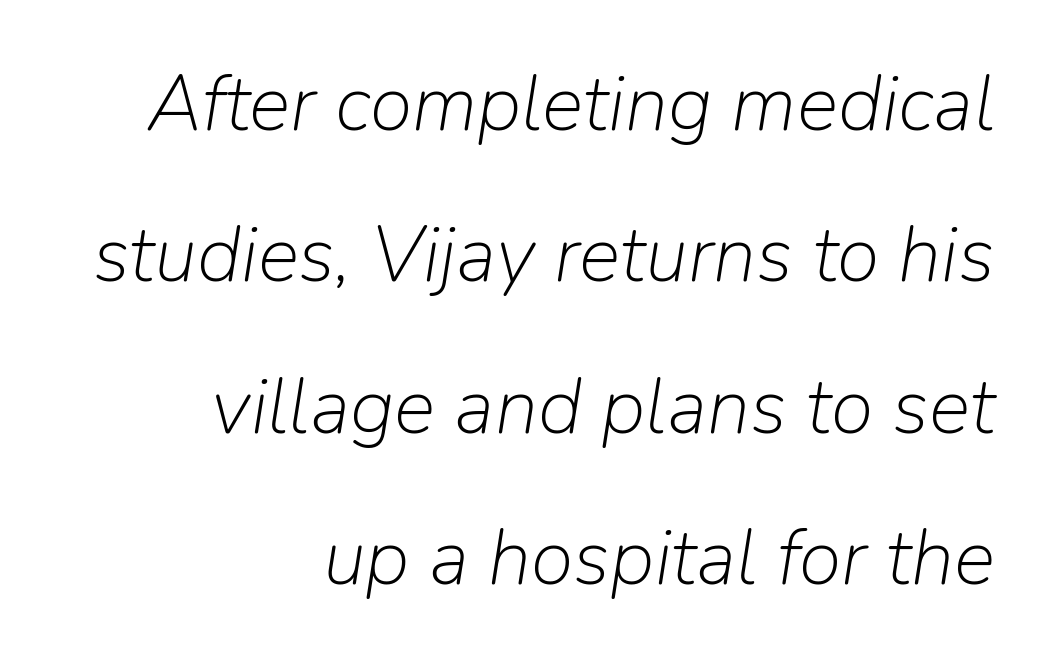
The image shows 78 px light type, italic (leaning right); set right-aligned, loose line spacing (1.94x), normal letter spacing, not underlined; low stroke contrast and a medium x-height.
